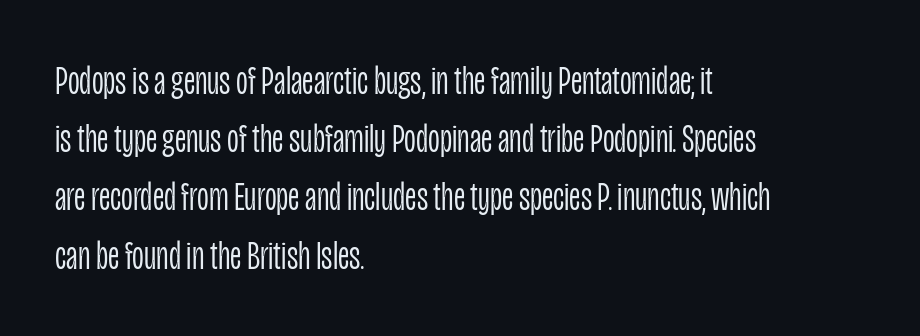
{"serif": "no", "italic": "no", "bold": "no", "weight": "light", "width": "condensed", "stroke_contrast": "low", "x_height": "large", "monospaced": "no", "underline": "no", "align": "left", "line_spacing": "normal", "line_spacing_ratio": 1.42, "letter_spacing": "normal", "letter_spacing_em": 0.0, "glyph_px": 41}
